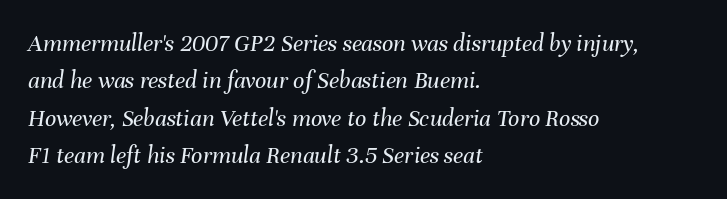
{"italic": "yes", "lean": "right", "slant_degrees": 8, "bold": "no", "underline": "no", "align": "left", "line_spacing": "normal", "line_spacing_ratio": 1.5, "letter_spacing": "normal", "letter_spacing_em": 0.0, "glyph_px": 25}
